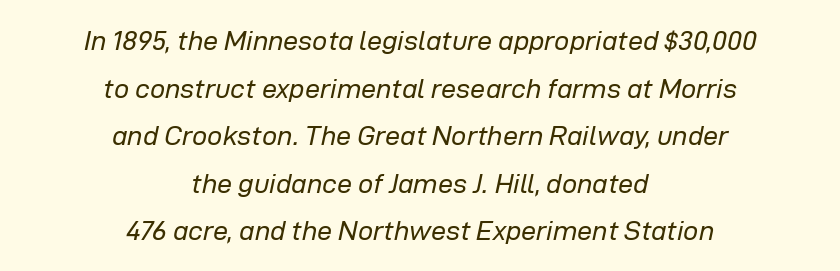
Q: Is the text bold? A: No.
Q: Is the text italic (slanted)? A: Yes, it leans right by about 12 degrees.
Q: Is the text underlined? A: No.
Q: How is the paragraph aligned? A: Centered.
Q: Is the spacing between letters normal or unusually wide? A: Normal.
